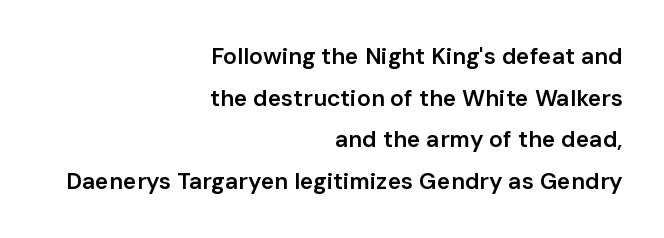
The image shows 23 px text type, upright; set right-aligned, line spacing 1.81x, normal letter spacing, not underlined.
